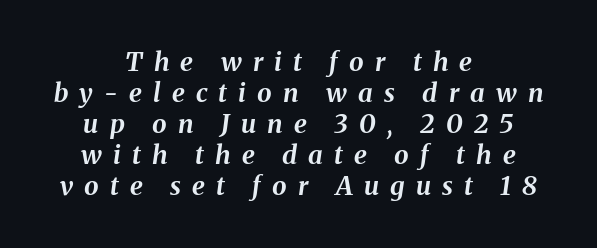
The image shows 26 px bold type, italic (leaning right); set centered, line spacing 1.19x, unusually wide letter spacing (+0.43 em), not underlined.
